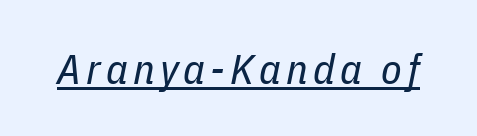
Q: Is the text bold? A: No.
Q: Is the text italic (slanted)? A: Yes, it leans right by about 11 degrees.
Q: Is the text underlined? A: Yes.
Q: Width (condensed, normal, or wide)? A: Condensed.
Q: Stroke contrast? A: Low.
Q: x-height? A: Medium.
Q: Monospaced? A: No.
